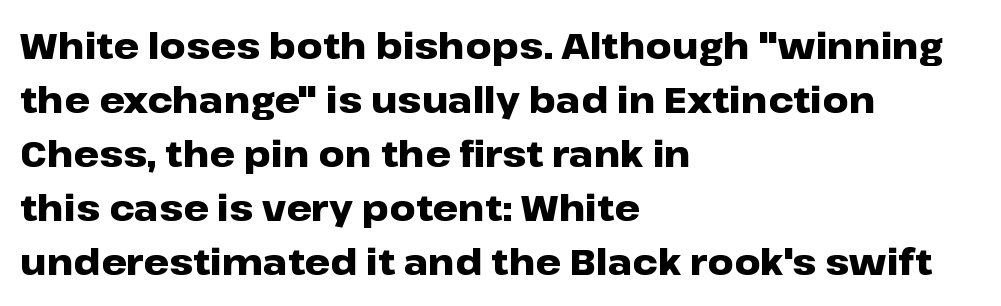
Q: Is the text bold? A: Yes.
Q: Is the text italic (slanted)? A: No, it is upright.
Q: Is the typeface a serif or a sans-serif typeface? A: Sans-serif.
Q: Is the text underlined? A: No.
Q: How is the paragraph aligned? A: Left-aligned.
Q: Is the spacing between letters normal or unusually wide? A: Normal.
Q: Is the spacing between lines tight, normal or loose? A: Normal.
Q: Width (condensed, normal, or wide)? A: Wide.
Q: Stroke contrast? A: Low.
Q: x-height? A: Medium.
Q: Monospaced? A: No.
